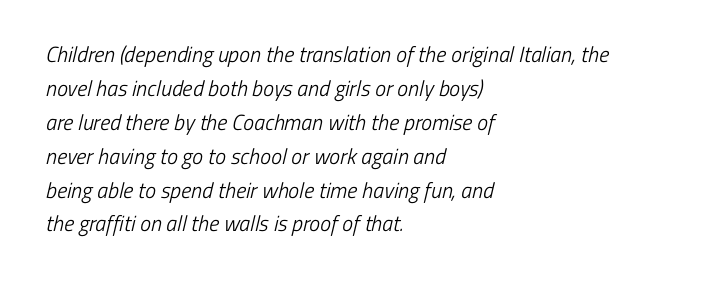
{"bold": "no", "underline": "no", "align": "left", "line_spacing": "normal", "line_spacing_ratio": 1.54, "letter_spacing": "normal", "letter_spacing_em": 0.0, "glyph_px": 22}
